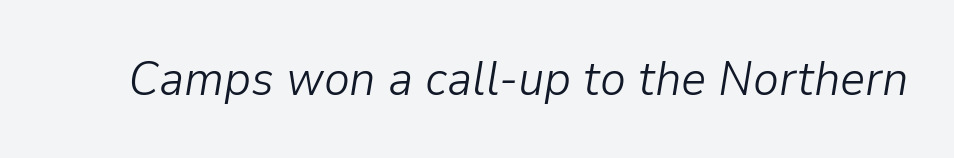
Q: Is the text bold? A: No.
Q: Is the text italic (slanted)? A: Yes, it leans right by about 9 degrees.
Q: Is the text underlined? A: No.
Q: Is the spacing between letters normal or unusually wide? A: Normal.
Q: Width (condensed, normal, or wide)? A: Normal.
Q: Stroke contrast? A: Low.
Q: x-height? A: Medium.
Q: Monospaced? A: No.
